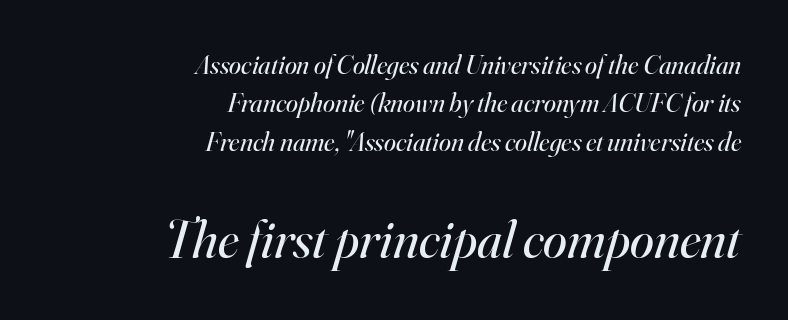
The image shows 54 px regular-weight serif type, italic (leaning right); set right-aligned, normal line spacing (1.42x), normal letter spacing, not underlined; the second (bottom) block is 2.0x larger; high stroke contrast and a small x-height.
